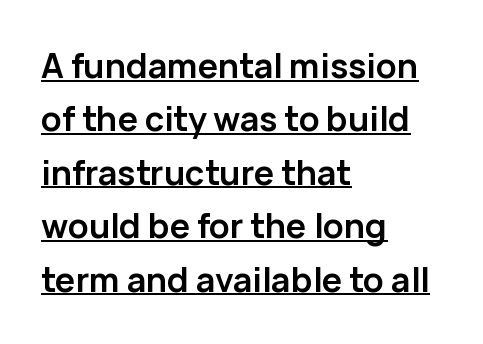
Note: no serifs on the glyphs. The designer left line spacing at the default. Reading down the block, your eye returns to a fixed left position each line. This sample uses an upright cut, with every glyph sitting square on the baseline.
